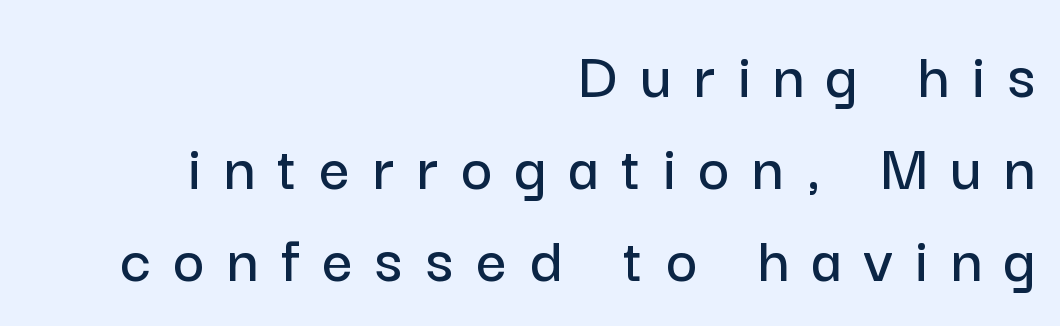
The rendering uses natural spacing where letterforms have individual widths. The zone under the glyphs is completely vacant. This is roman type, the default non-slanted kind. Summary of vertical rhythm: regular, with standard interline spacing. Tracking here is generous; glyphs stand well apart from one another.
